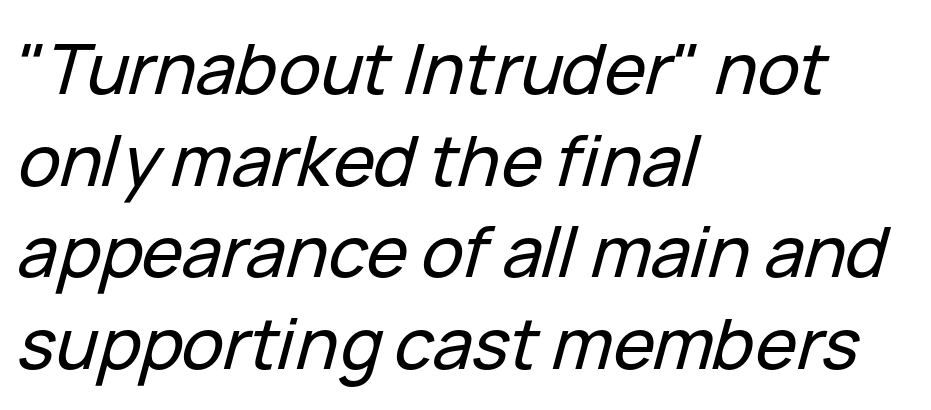
The line-height multiplier appears to be the usual default. The zone under the glyphs is completely vacant. Does the lettering tilt? It does — this is italic. What stands out about the letter spacing? Nothing — it is the standard amount. Is this a fixed-width face? No — the glyphs have proportional, varying widths. This rendering uses left alignment, leaving the right contour irregular.
